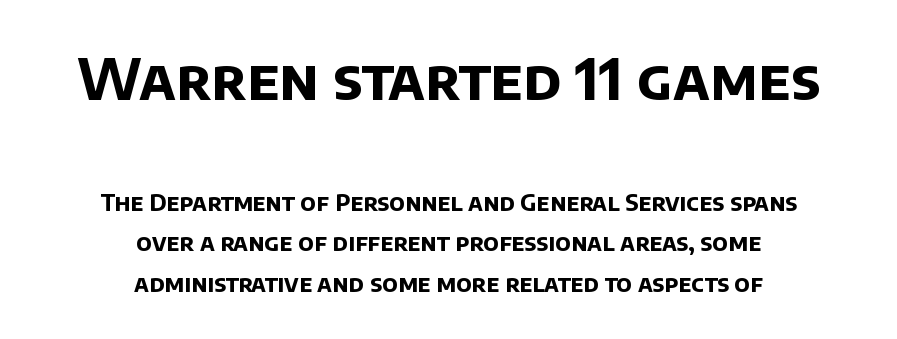
Q: Is the text bold? A: Yes.
Q: Is the typeface a serif or a sans-serif typeface? A: Sans-serif.
Q: Is the text underlined? A: No.
Q: How is the paragraph aligned? A: Centered.
Q: Is the spacing between letters normal or unusually wide? A: Normal.
Q: Which block of text is set in a larger size, the first (top) or the second (bottom)? A: The first (top) one.
Q: Width (condensed, normal, or wide)? A: Normal.
Q: Stroke contrast? A: Low.
Q: x-height? A: Large.
Q: Monospaced? A: No.
